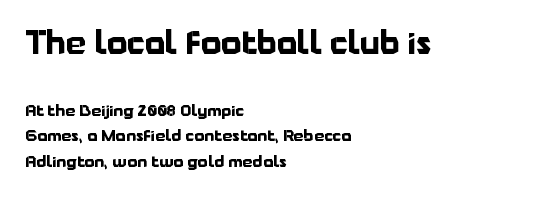
{"serif": "no", "italic": "no", "bold": "yes", "weight": "bold", "width": "normal", "stroke_contrast": "low", "x_height": "medium", "monospaced": "no", "underline": "no", "align": "left", "line_spacing": "normal", "line_spacing_ratio": 1.58, "letter_spacing": "normal", "letter_spacing_em": 0.0, "larger_block": "first", "size_ratio": 2.0, "glyph_px": 32}
